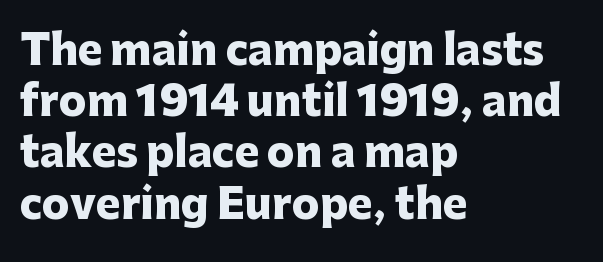
This is roman type, the default non-slanted kind. The typesetting leans heavy: a genuine bold. Quick note: underline off. The rows are spaced the way most documents space them. Letter spacing: default. Unlike a traditional serif, this face leaves its strokes unadorned.
